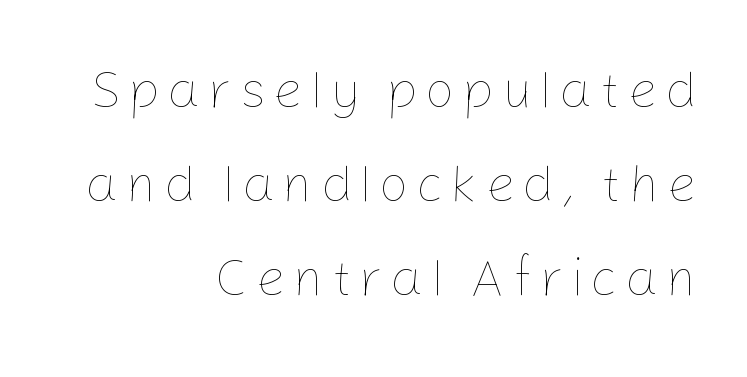
The image shows 53 px thin type, upright; set right-aligned, line spacing 1.77x, not underlined; low stroke contrast and a medium x-height.
